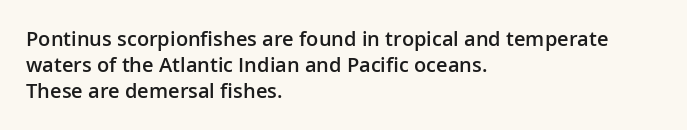
Q: Is the text bold? A: Semi-bold.
Q: Is the text italic (slanted)? A: No, it is upright.
Q: Is the text underlined? A: No.
Q: How is the paragraph aligned? A: Left-aligned.
Q: Is the spacing between letters normal or unusually wide? A: Normal.
Q: Is the spacing between lines tight, normal or loose? A: Normal.
